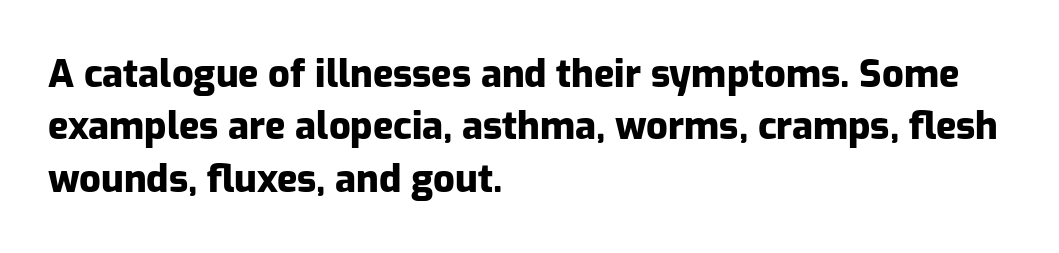
Q: Is the text bold? A: Yes.
Q: Is the text italic (slanted)? A: No, it is upright.
Q: Is the typeface a serif or a sans-serif typeface? A: Sans-serif.
Q: Is the text underlined? A: No.
Q: How is the paragraph aligned? A: Left-aligned.
Q: Is the spacing between letters normal or unusually wide? A: Normal.
Q: Is the spacing between lines tight, normal or loose? A: Normal.
Q: Width (condensed, normal, or wide)? A: Normal.
Q: Stroke contrast? A: Low.
Q: x-height? A: Medium.
Q: Monospaced? A: No.
